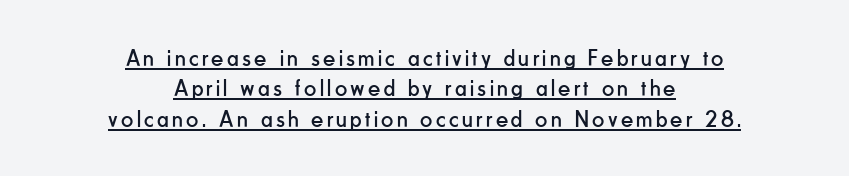
Q: Is the text bold? A: No.
Q: Is the text italic (slanted)? A: No, it is upright.
Q: Is the text underlined? A: Yes.
Q: How is the paragraph aligned? A: Centered.
Q: Is the spacing between lines tight, normal or loose? A: Normal.
